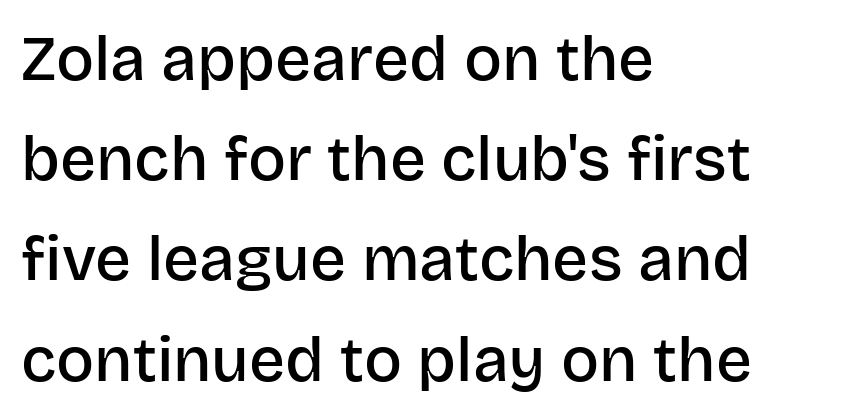
{"serif": "no", "italic": "no", "bold": "semi", "weight": "semibold", "width": "normal", "stroke_contrast": "low", "x_height": "large", "monospaced": "no", "underline": "no", "align": "left", "line_spacing": "normal", "line_spacing_ratio": 1.59, "letter_spacing": "normal", "letter_spacing_em": 0.0, "glyph_px": 63}
